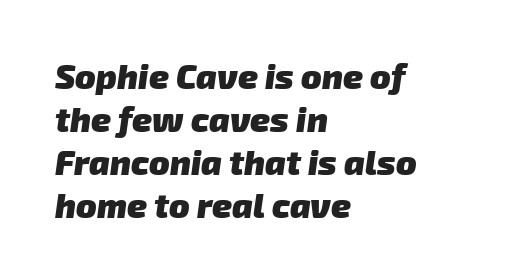
{"serif": "no", "bold": "yes", "weight": "heavy", "width": "normal", "stroke_contrast": "low", "x_height": "medium", "monospaced": "no", "underline": "no", "align": "left", "line_spacing": "normal", "line_spacing_ratio": 1.26, "letter_spacing": "normal", "letter_spacing_em": 0.0, "glyph_px": 34}
